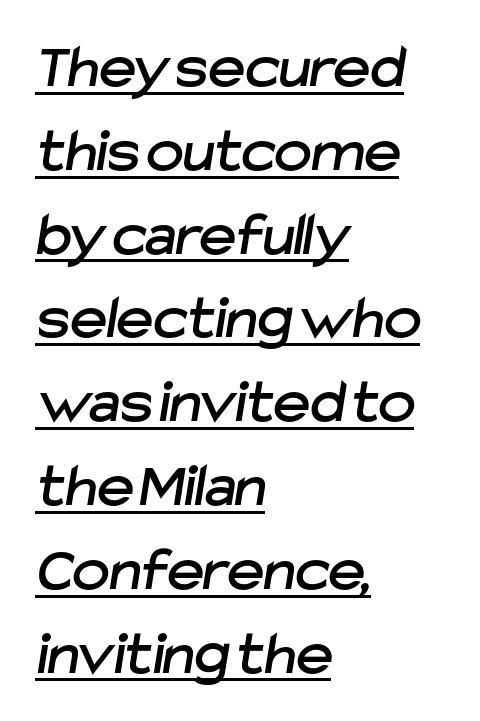
The image shows 63 px sans-serif type; set left-aligned, normal line spacing (1.33x), normal letter spacing, underlined; low stroke contrast and a medium x-height.
